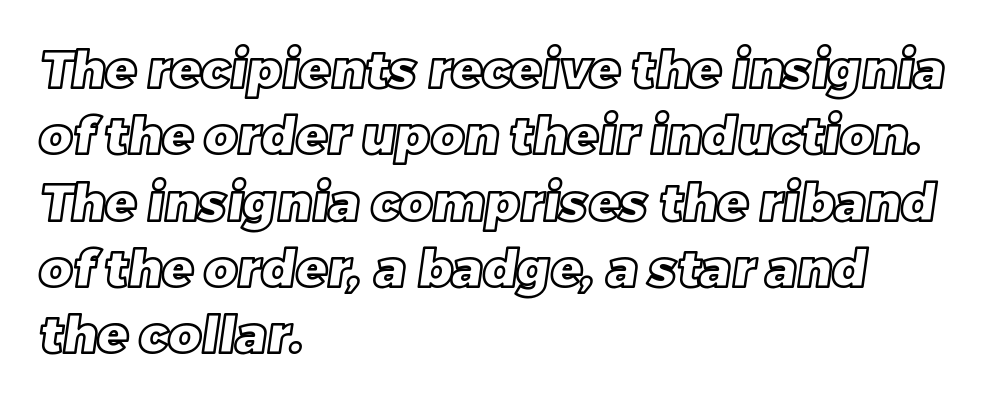
{"width": "normal", "x_height": "large", "monospaced": "no", "underline": "no", "align": "left", "line_spacing": "normal", "line_spacing_ratio": 1.3, "letter_spacing": "normal", "letter_spacing_em": 0.0, "glyph_px": 51}
